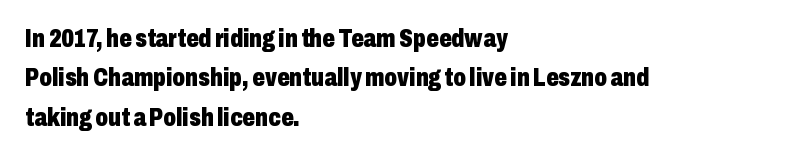
The image shows 25 px bold type, upright; set left-aligned, normal line spacing (1.58x), normal letter spacing, not underlined.
